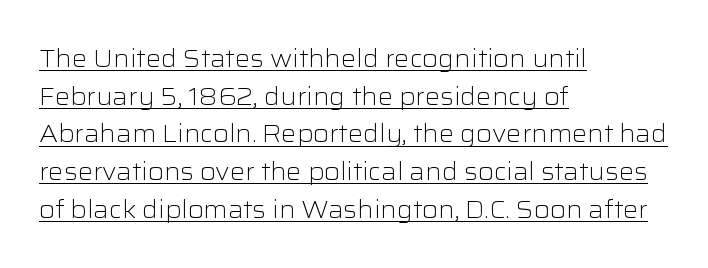
Q: Is the text bold? A: No.
Q: Is the text italic (slanted)? A: No, it is upright.
Q: Is the text underlined? A: Yes.
Q: How is the paragraph aligned? A: Left-aligned.
Q: Is the spacing between letters normal or unusually wide? A: Normal.
Q: Is the spacing between lines tight, normal or loose? A: Normal.
